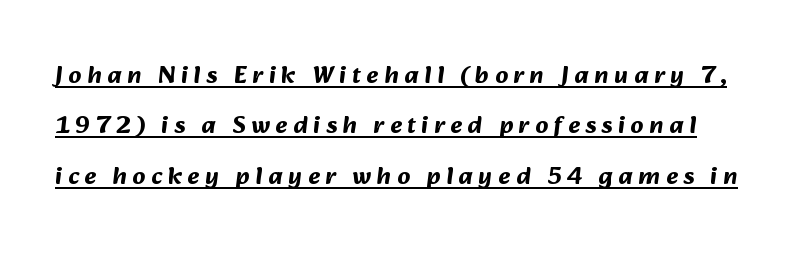
Q: Is the text bold? A: Yes.
Q: Is the text underlined? A: Yes.
Q: Is the spacing between letters normal or unusually wide? A: Unusually wide.
Q: Is the spacing between lines tight, normal or loose? A: Loose.
